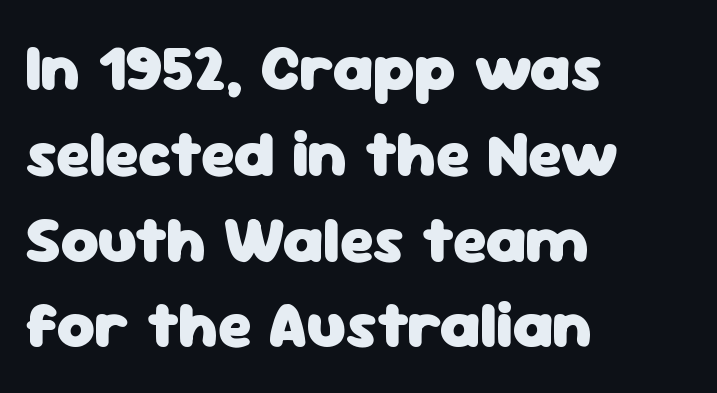
Q: Is the text bold? A: Yes.
Q: Is the text italic (slanted)? A: No, it is upright.
Q: Is the typeface a serif or a sans-serif typeface? A: Sans-serif.
Q: Is the text underlined? A: No.
Q: How is the paragraph aligned? A: Left-aligned.
Q: Is the spacing between letters normal or unusually wide? A: Normal.
Q: Is the spacing between lines tight, normal or loose? A: Normal.
Q: Width (condensed, normal, or wide)? A: Normal.
Q: Stroke contrast? A: Low.
Q: x-height? A: Medium.
Q: Monospaced? A: No.
